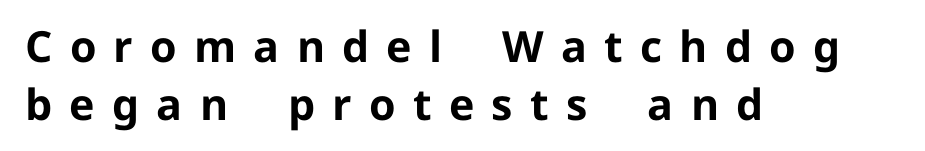
The image shows 43 px bold sans-serif type, upright; set left-aligned, normal line spacing (1.34x), unusually wide letter spacing (+0.4 em), not underlined; low stroke contrast and a medium x-height.
